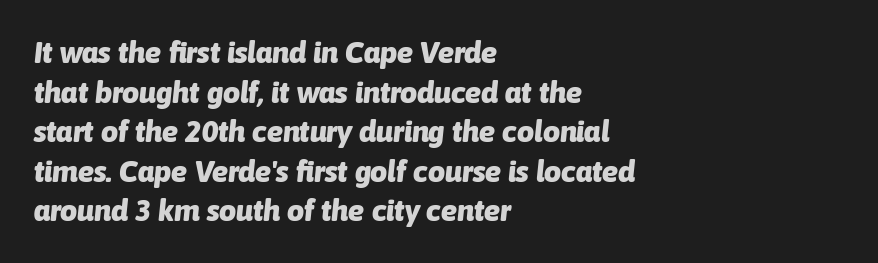
{"italic": "yes", "lean": "right", "slant_degrees": 6, "bold": "yes", "weight": "heavy", "width": "normal", "stroke_contrast": "low", "x_height": "medium", "monospaced": "no", "underline": "no", "align": "left", "line_spacing": "normal", "line_spacing_ratio": 1.32, "letter_spacing": "normal", "letter_spacing_em": 0.0, "glyph_px": 30}
